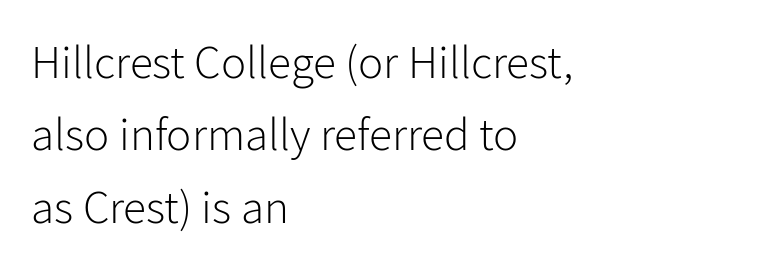
{"serif": "no", "italic": "no", "bold": "no", "weight": "light", "width": "normal", "stroke_contrast": "low", "x_height": "medium", "monospaced": "no", "underline": "no", "align": "left", "line_spacing": "normal", "line_spacing_ratio": 1.54, "letter_spacing": "normal", "letter_spacing_em": 0.0, "glyph_px": 47}
